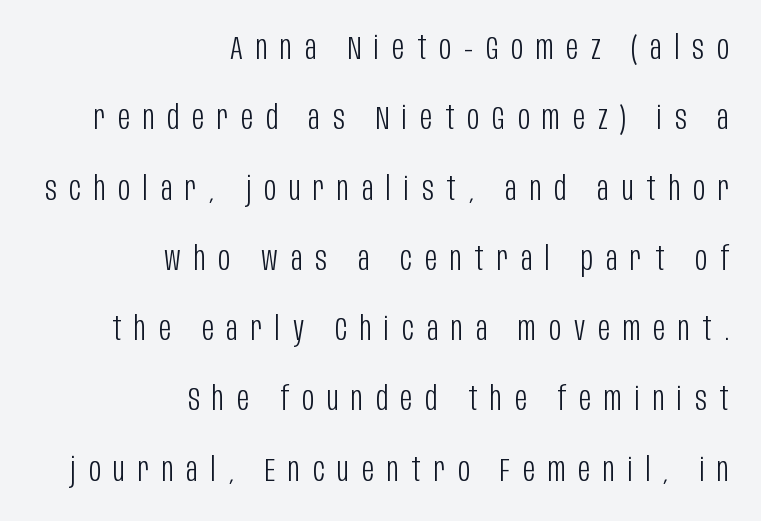
Vertical strokes here are truly vertical. The rendering anchors every line to the right-hand side. Grotesque or geometric, the face here clearly has no serifs. Check the space under the baseline: it is left empty.
